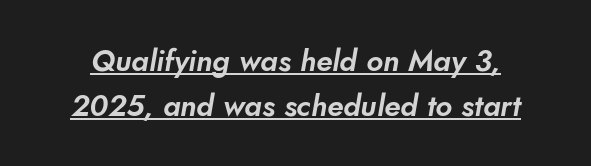
{"serif": "no", "width": "normal", "stroke_contrast": "low", "x_height": "small", "monospaced": "no", "underline": "yes", "line_spacing": "normal", "line_spacing_ratio": 1.5, "letter_spacing": "normal", "letter_spacing_em": 0.0, "glyph_px": 30}
